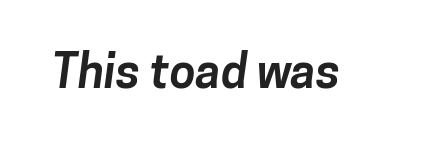
Is the type bold? Yes — the strokes are clearly thick and heavy. Here the designer chose a conventional face with non-uniform glyph widths. The type family on display is of the sans-serif kind. Any mark beneath the type? The region is blank. Look at the tracking — it's just the regular setting, nothing added.
